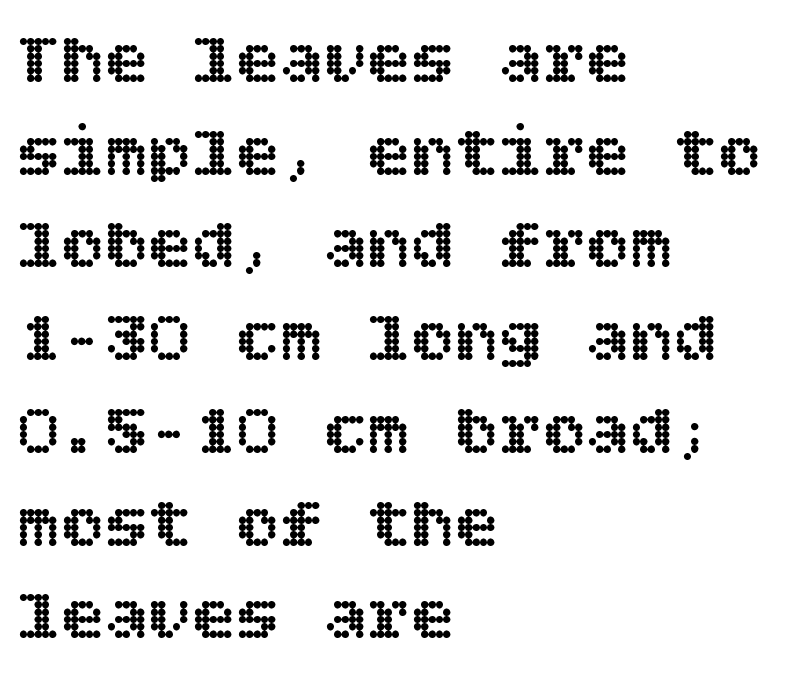
{"italic": "no", "width": "normal", "x_height": "large", "underline": "no", "align": "left", "line_spacing": "normal", "line_spacing_ratio": 1.27, "letter_spacing": "normal", "letter_spacing_em": 0.0, "glyph_px": 73}
